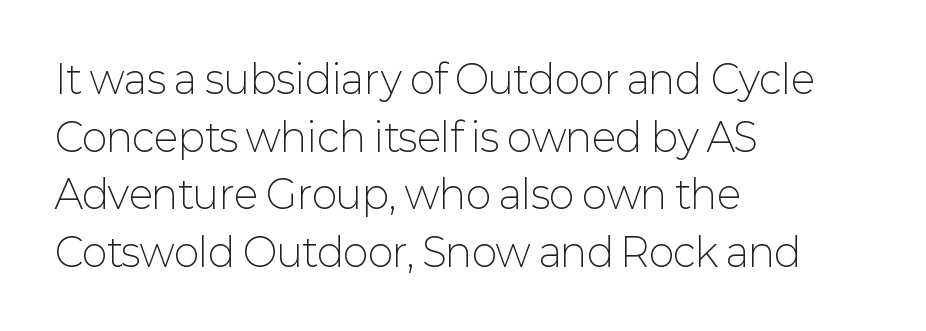
The strokes carry an ordinary text weight at most. Compared with a centered layout, this one pins lines to the left instead. Posture: upright roman. The type family on display is of the sans-serif kind.
